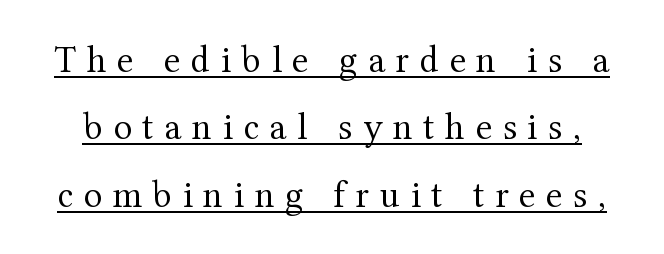
{"serif": "yes", "italic": "no", "bold": "no", "weight": "regular", "width": "normal", "stroke_contrast": "medium", "x_height": "medium", "monospaced": "no", "underline": "yes", "line_spacing_ratio": 1.77, "letter_spacing": "wide", "letter_spacing_em": 0.28, "glyph_px": 38}
